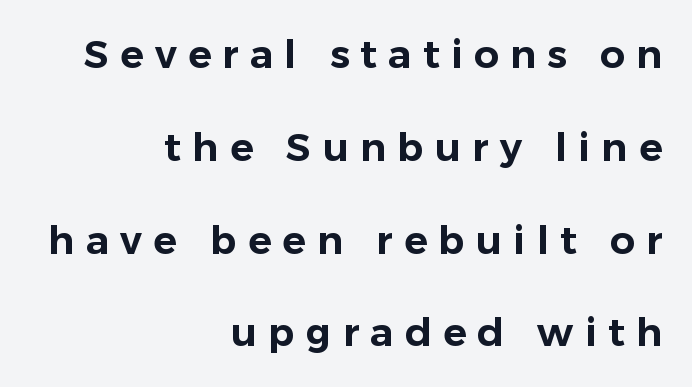
{"serif": "no", "italic": "no", "width": "normal", "stroke_contrast": "low", "x_height": "medium", "monospaced": "no", "underline": "no", "align": "right", "line_spacing": "loose", "line_spacing_ratio": 2.38, "letter_spacing": "wide", "letter_spacing_em": 0.29, "glyph_px": 39}
